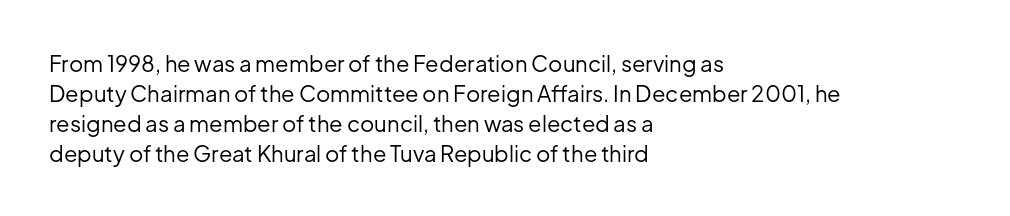
Reading down the column, the eye jumps a familiar distance to each next line. Left-aligned paragraph, ragged on the right. Check under the words: just untouched page. Nope, not italic — everything's standing straight.
